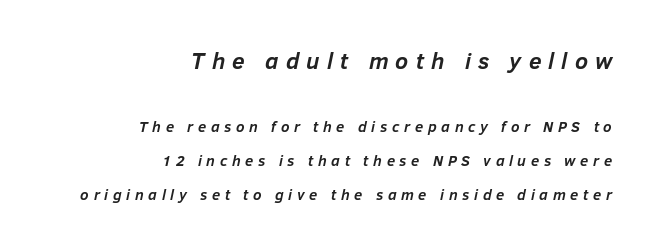
{"italic": "yes", "lean": "right", "slant_degrees": 12, "bold": "yes", "underline": "no", "align": "right", "line_spacing": "loose", "line_spacing_ratio": 2.28, "letter_spacing": "wide", "letter_spacing_em": 0.31, "larger_block": "first", "size_ratio": 1.53, "glyph_px": 23}
